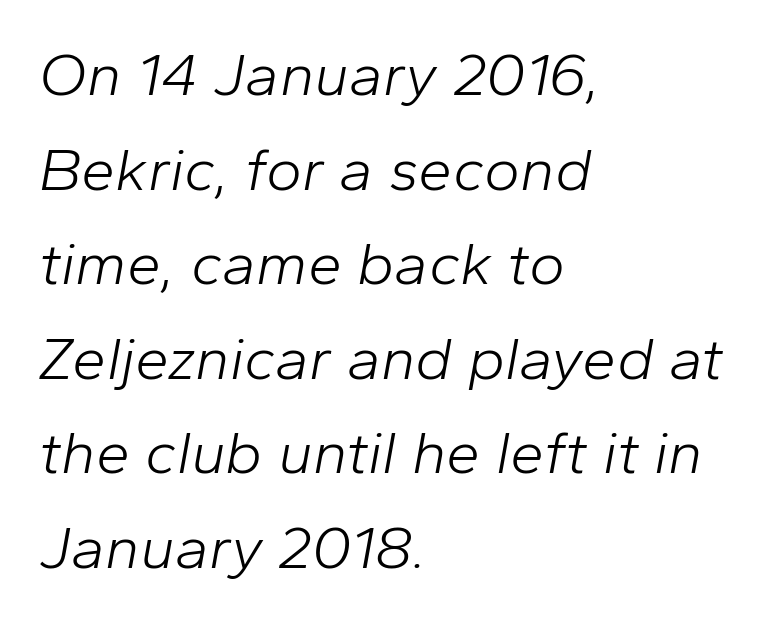
Q: Is the text bold? A: No.
Q: Is the text italic (slanted)? A: Yes, it leans right by about 10 degrees.
Q: Is the text underlined? A: No.
Q: How is the paragraph aligned? A: Left-aligned.
Q: Is the spacing between letters normal or unusually wide? A: Normal.
Q: Is the spacing between lines tight, normal or loose? A: Normal.
Q: Width (condensed, normal, or wide)? A: Normal.
Q: Stroke contrast? A: Low.
Q: x-height? A: Medium.
Q: Monospaced? A: No.
